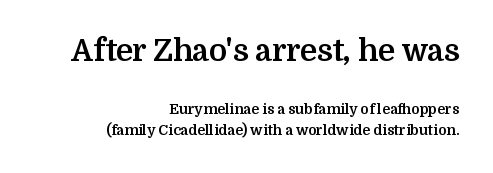
The image shows 30 px bold serif type, upright; set right-aligned, normal line spacing (1.45x), normal letter spacing, not underlined; the first (top) block is 2.14x larger; medium stroke contrast and a medium x-height.
